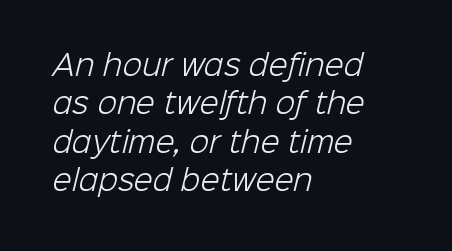
Q: Is the text bold? A: No.
Q: Is the typeface a serif or a sans-serif typeface? A: Sans-serif.
Q: Is the text underlined? A: No.
Q: How is the paragraph aligned? A: Left-aligned.
Q: Is the spacing between letters normal or unusually wide? A: Normal.
Q: Is the spacing between lines tight, normal or loose? A: Normal.
Q: Width (condensed, normal, or wide)? A: Normal.
Q: Stroke contrast? A: Low.
Q: x-height? A: Medium.
Q: Monospaced? A: No.
